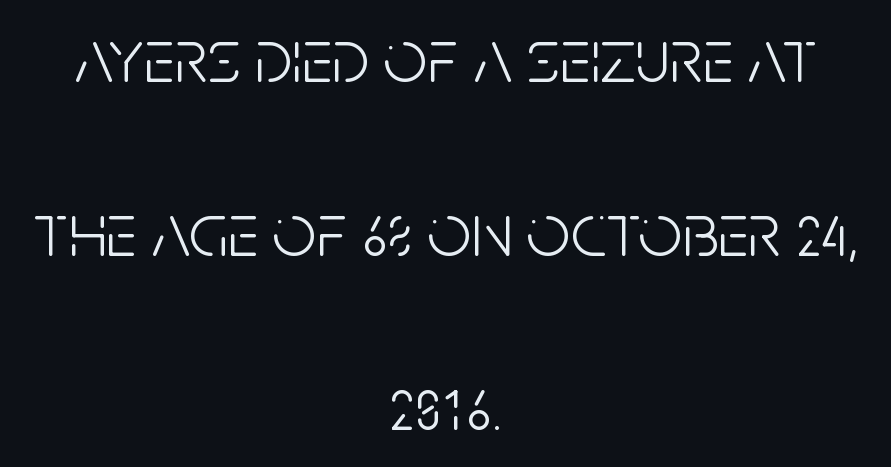
{"serif": "no", "italic": "no", "bold": "no", "weight": "light", "width": "condensed", "stroke_contrast": "low", "x_height": "large", "monospaced": "no", "underline": "no", "align": "center", "line_spacing": "loose", "line_spacing_ratio": 2.26, "letter_spacing": "normal", "letter_spacing_em": 0.0, "glyph_px": 77}
